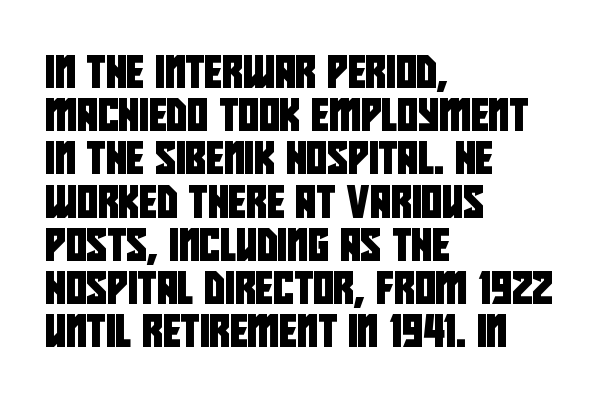
{"serif": "no", "width": "condensed", "stroke_contrast": "low", "x_height": "large", "monospaced": "no", "underline": "no", "align": "left", "line_spacing": "normal", "line_spacing_ratio": 1.35, "letter_spacing": "normal", "letter_spacing_em": 0.0, "glyph_px": 32}
